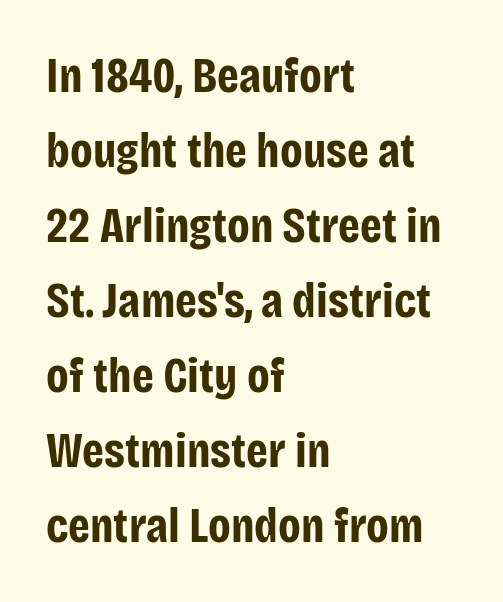
Q: Is the text bold? A: Yes.
Q: Is the text italic (slanted)? A: No, it is upright.
Q: Is the typeface a serif or a sans-serif typeface? A: Sans-serif.
Q: Is the text underlined? A: No.
Q: How is the paragraph aligned? A: Left-aligned.
Q: Is the spacing between letters normal or unusually wide? A: Normal.
Q: Is the spacing between lines tight, normal or loose? A: Normal.
Q: Width (condensed, normal, or wide)? A: Condensed.
Q: Stroke contrast? A: Low.
Q: x-height? A: Large.
Q: Monospaced? A: No.
